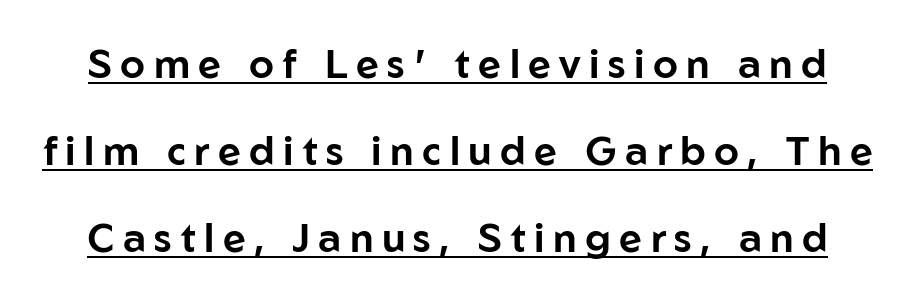
{"serif": "no", "italic": "no", "width": "normal", "stroke_contrast": "low", "x_height": "medium", "monospaced": "no", "underline": "yes", "line_spacing": "loose", "line_spacing_ratio": 2.18, "letter_spacing": "wide", "letter_spacing_em": 0.21, "glyph_px": 40}
